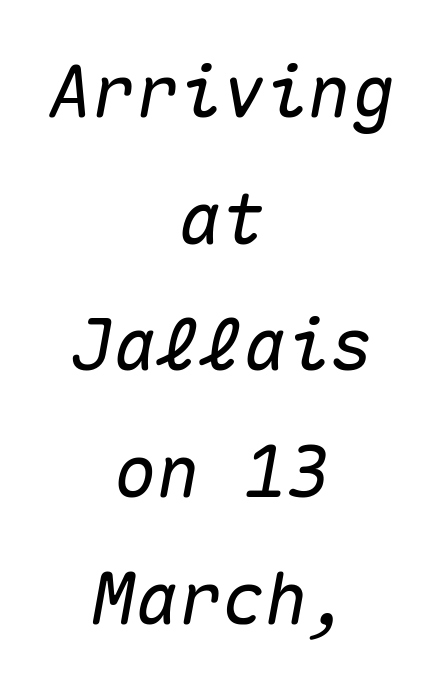
These lines are rendered in a fixed-pitch font. Is the letter spacing exaggerated? No — it looks like the ordinary default. Clear beneath every line of the passage. Rendered with sloped, italic letterforms.
